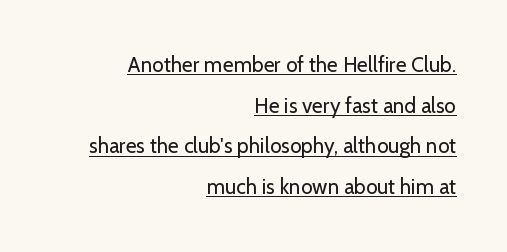
The image shows 21 px text type, upright; set right-aligned, loose line spacing (1.94x), normal letter spacing, underlined.
